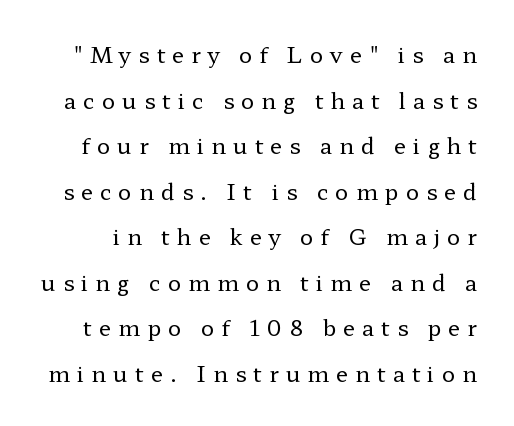
The image shows 22 px text type, upright; set loose line spacing (2.07x), unusually wide letter spacing (+0.32 em), not underlined.
